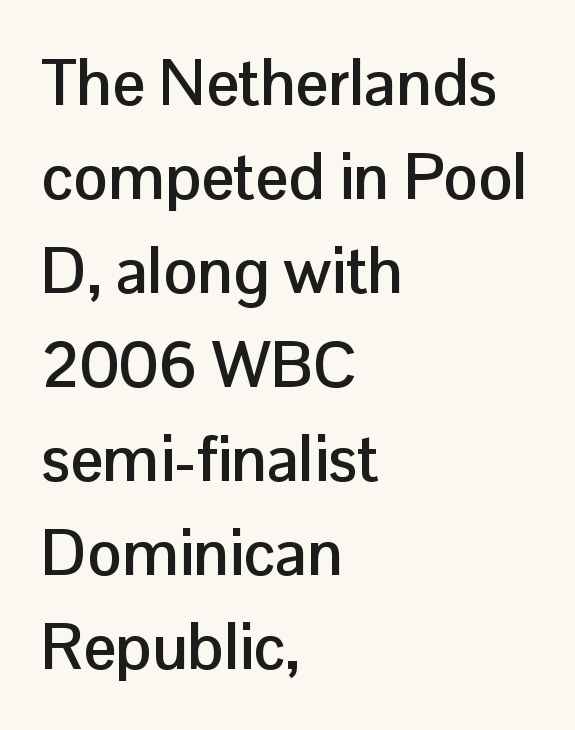
Q: Is the text bold? A: Yes.
Q: Is the text italic (slanted)? A: No, it is upright.
Q: Is the typeface a serif or a sans-serif typeface? A: Sans-serif.
Q: Is the text underlined? A: No.
Q: How is the paragraph aligned? A: Left-aligned.
Q: Is the spacing between letters normal or unusually wide? A: Normal.
Q: Is the spacing between lines tight, normal or loose? A: Normal.
Q: Width (condensed, normal, or wide)? A: Normal.
Q: Stroke contrast? A: Low.
Q: x-height? A: Medium.
Q: Monospaced? A: No.
